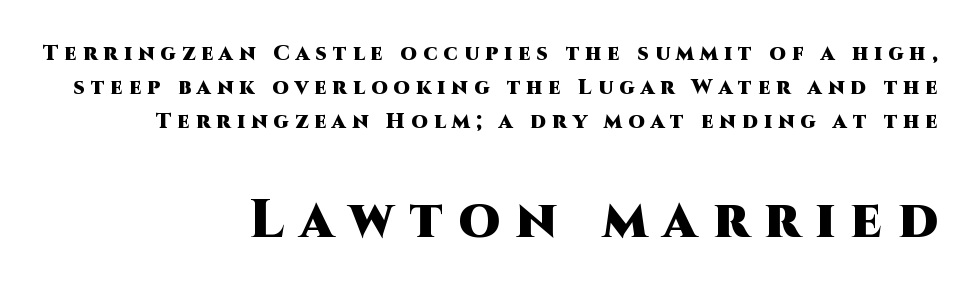
The image shows 53 px heavy sans-serif type, upright; set right-aligned, normal line spacing (1.63x), unusually wide letter spacing (+0.3 em), not underlined; the second (bottom) block is 2.52x larger; high stroke contrast and a large x-height.
